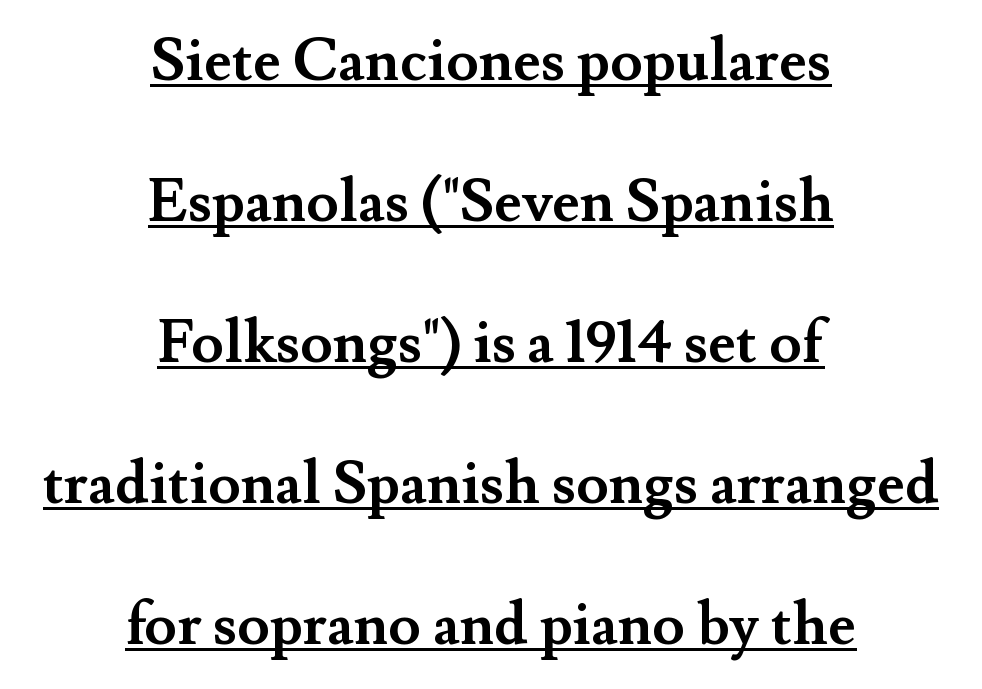
Q: Is the text bold? A: Yes.
Q: Is the text italic (slanted)? A: No, it is upright.
Q: Is the typeface a serif or a sans-serif typeface? A: Serif.
Q: Is the text underlined? A: Yes.
Q: How is the paragraph aligned? A: Centered.
Q: Is the spacing between letters normal or unusually wide? A: Normal.
Q: Is the spacing between lines tight, normal or loose? A: Loose.
Q: Width (condensed, normal, or wide)? A: Normal.
Q: Stroke contrast? A: Medium.
Q: x-height? A: Small.
Q: Monospaced? A: No.
